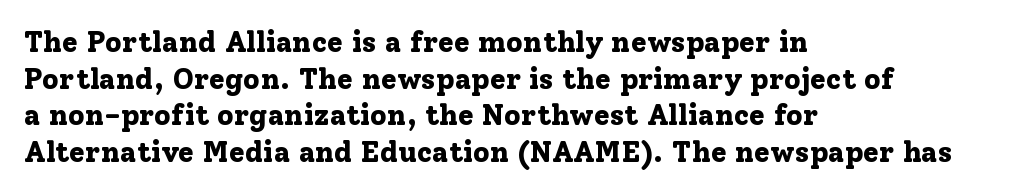
The image shows 29 px bold serif type, upright; set left-aligned, normal line spacing (1.26x), normal letter spacing, not underlined; low stroke contrast and a medium x-height.
